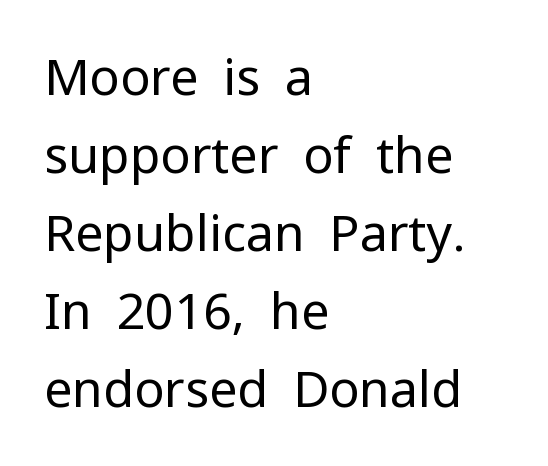
The image shows 50 px regular-weight sans-serif type, upright; set left-aligned, normal line spacing (1.56x), normal letter spacing, not underlined; low stroke contrast and a medium x-height.
